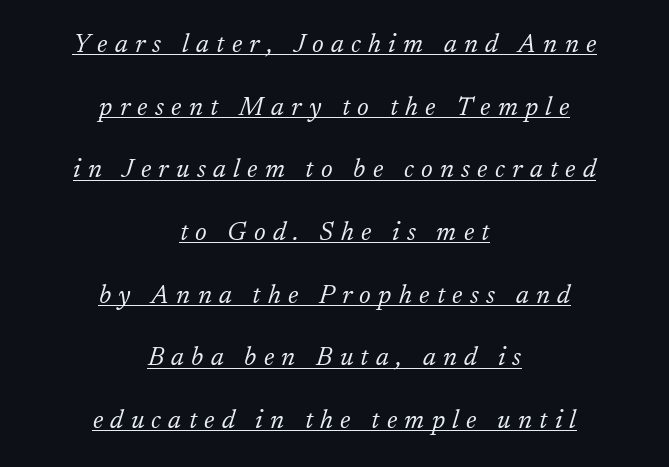
The image shows 26 px text type, italic (leaning right); set centered, loose line spacing (2.41x), unusually wide letter spacing (+0.28 em), underlined.
